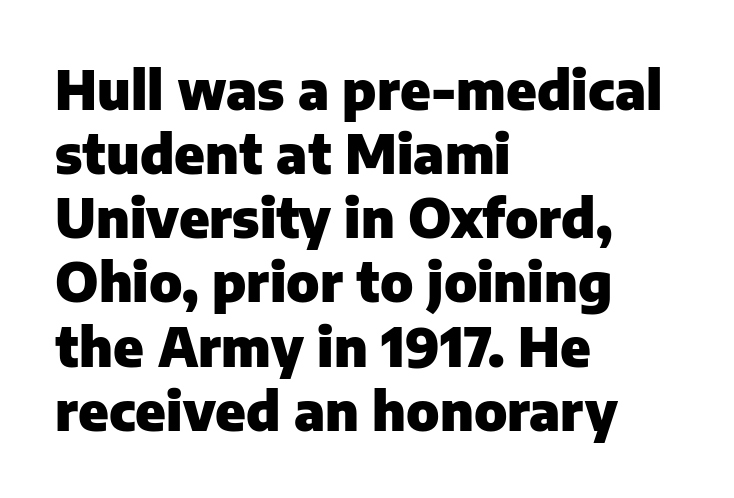
{"serif": "no", "italic": "no", "bold": "yes", "weight": "heavy", "width": "normal", "stroke_contrast": "low", "x_height": "medium", "monospaced": "no", "underline": "no", "align": "left", "line_spacing_ratio": 1.21, "letter_spacing": "normal", "letter_spacing_em": 0.0, "glyph_px": 53}
